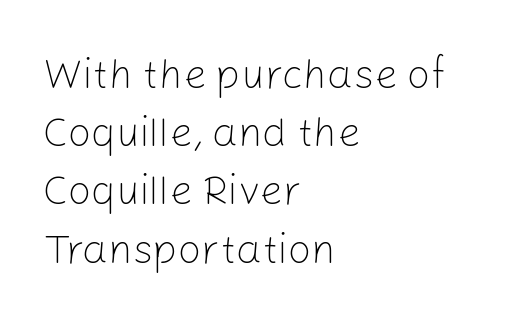
Q: Is the text bold? A: No.
Q: Is the text italic (slanted)? A: No, it is upright.
Q: Is the typeface a serif or a sans-serif typeface? A: Sans-serif.
Q: Is the text underlined? A: No.
Q: How is the paragraph aligned? A: Left-aligned.
Q: Is the spacing between letters normal or unusually wide? A: Normal.
Q: Is the spacing between lines tight, normal or loose? A: Normal.
Q: Width (condensed, normal, or wide)? A: Normal.
Q: Stroke contrast? A: Low.
Q: x-height? A: Medium.
Q: Monospaced? A: No.
